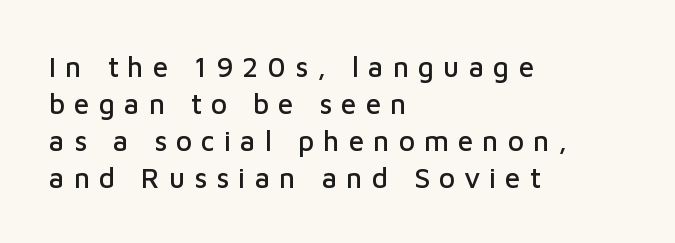
The axis of the letterforms is exactly vertical. Someone cranked the tracking dial way up on this one. Serif or sans? Sans — the stroke terminals are bare. Alignment: flush left.
